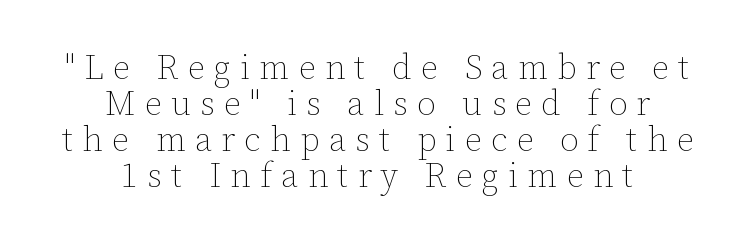
The image shows 34 px thin type, upright; set centered, tight line spacing (1.06x), unusually wide letter spacing (+0.27 em), not underlined; low stroke contrast and a medium x-height.
